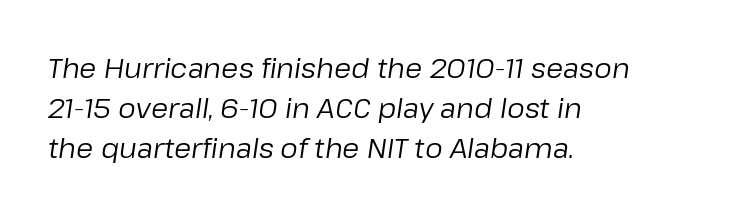
If you drew a ruler down the left edge, every line would touch it. Character widths vary here, with narrow letters taking less room than wide ones. These glyphs show unthickened strokes, regular width or finer. These lines sit exactly where default settings would place them. Observe the lean: these are italic letterforms.
